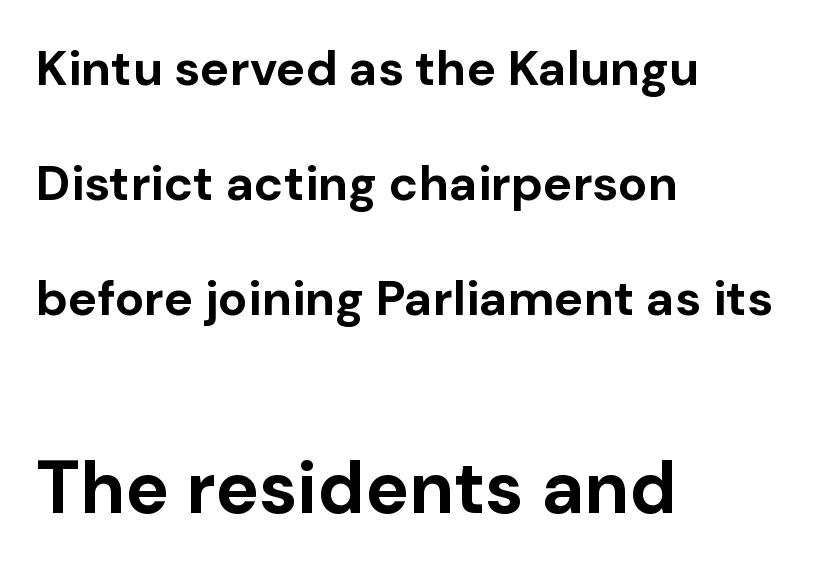
Which chunk is bigger? The second one — the bottom block dwarfs the top. Students, observe: this is what heavily led, spacious text looks like. Letters rest on an invisible, unmarked baseline. The lettering stays uniformly vertical, giving the passage a roman look. A typesetter would label this face a sans. Compared with a centered layout, this one pins lines to the left instead.
